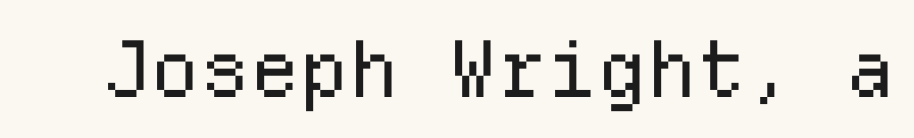
Q: Is the text bold? A: No.
Q: Is the text italic (slanted)? A: No, it is upright.
Q: Is the typeface a serif or a sans-serif typeface? A: Sans-serif.
Q: Is the text underlined? A: No.
Q: Is the spacing between letters normal or unusually wide? A: Normal.
Q: Width (condensed, normal, or wide)? A: Normal.
Q: Stroke contrast? A: Low.
Q: x-height? A: Medium.
Q: Monospaced? A: Yes.
